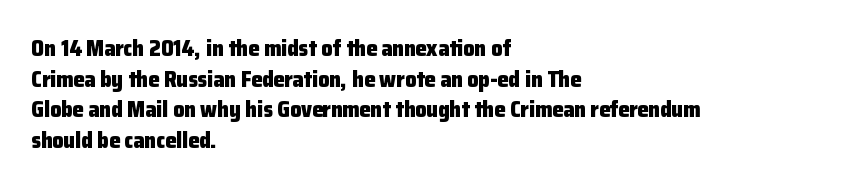
If you drew a line through each stem, it would be perfectly vertical. A normal amount of white space separates one row of letters from the next. Unmarked baselines from the first word to the last. Pretty heavy lettering here — definitely bold. The paragraph has a hard left edge and a soft right edge. These lines keep a tight, regular rhythm from letter to letter.
